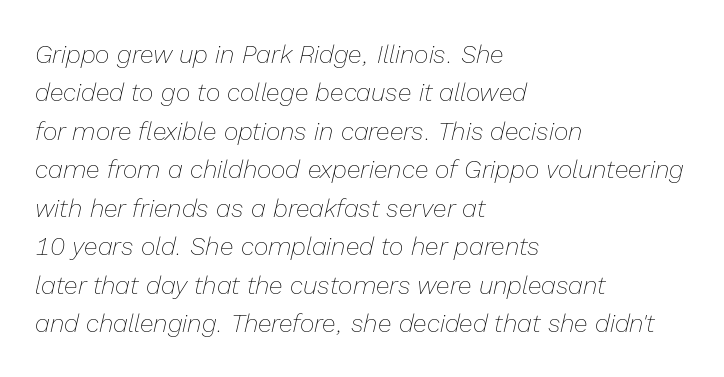
{"italic": "yes", "lean": "right", "slant_degrees": 13, "bold": "no", "underline": "no", "align": "left", "line_spacing": "normal", "line_spacing_ratio": 1.54, "letter_spacing": "normal", "letter_spacing_em": 0.0, "glyph_px": 25}
